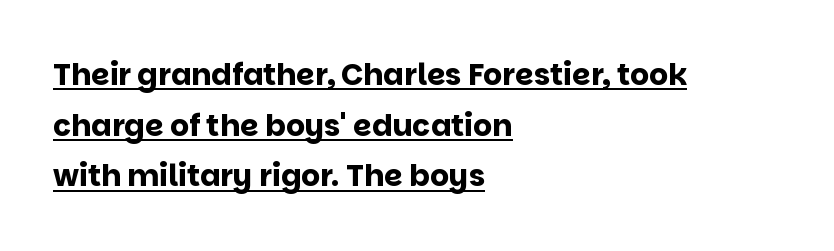
Q: Is the text bold? A: Yes.
Q: Is the text italic (slanted)? A: No, it is upright.
Q: Is the typeface a serif or a sans-serif typeface? A: Sans-serif.
Q: Is the text underlined? A: Yes.
Q: How is the paragraph aligned? A: Left-aligned.
Q: Is the spacing between letters normal or unusually wide? A: Normal.
Q: Is the spacing between lines tight, normal or loose? A: Normal.
Q: Width (condensed, normal, or wide)? A: Normal.
Q: Stroke contrast? A: Low.
Q: x-height? A: Large.
Q: Monospaced? A: No.
